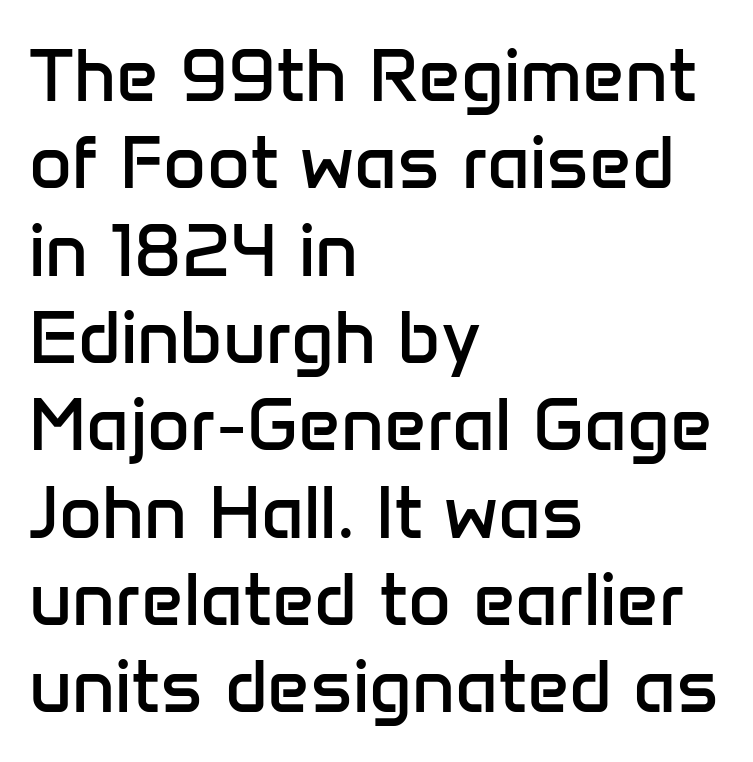
{"serif": "no", "italic": "no", "bold": "no", "weight": "regular", "width": "normal", "stroke_contrast": "low", "x_height": "medium", "monospaced": "no", "underline": "no", "align": "left", "line_spacing_ratio": 1.18, "letter_spacing": "normal", "letter_spacing_em": 0.0, "glyph_px": 74}
